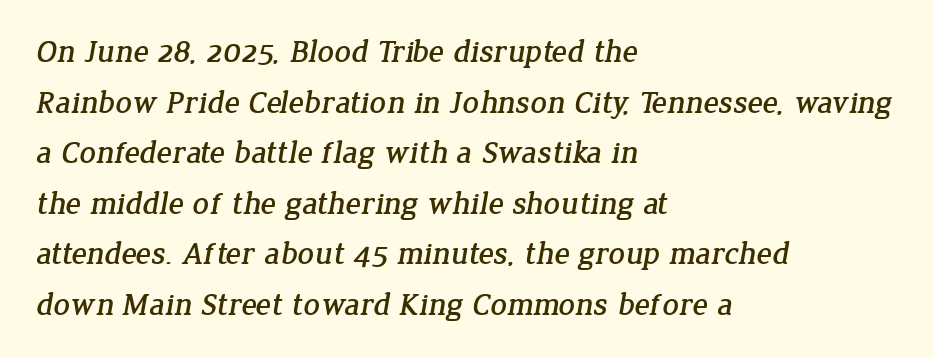
The image shows 32 px serif type; set left-aligned, normal line spacing (1.58x), normal letter spacing, not underlined; low stroke contrast and a medium x-height.
